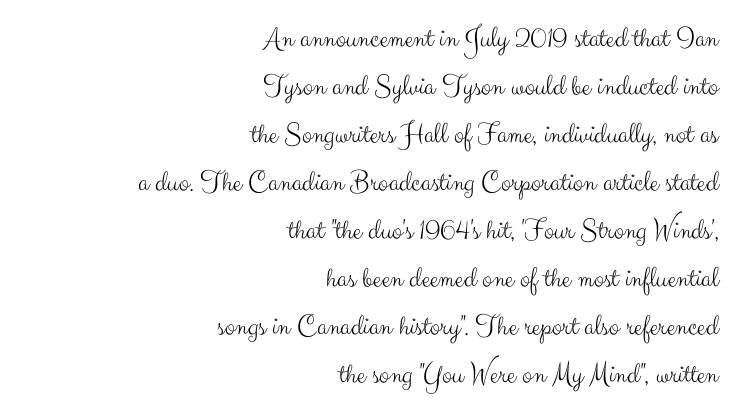
The image shows 30 px light sans-serif type; set right-aligned, normal line spacing (1.6x), normal letter spacing, not underlined; medium stroke contrast and a small x-height.
